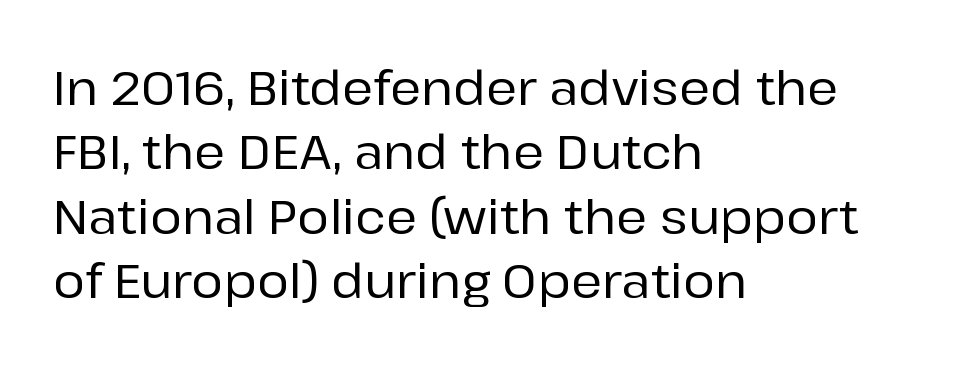
Unlike italic type, these characters show no tilt at all. The vertical gap from one line to the next is medium. Is the letter spacing exaggerated? No — it looks like the ordinary default. The rendering anchors every line to the left-hand side.
